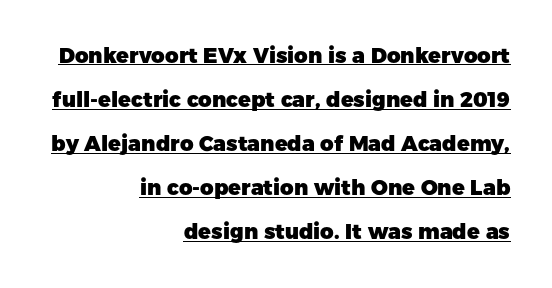
{"italic": "no", "bold": "yes", "underline": "yes", "align": "right", "line_spacing": "loose", "line_spacing_ratio": 2.1, "letter_spacing": "normal", "letter_spacing_em": 0.0, "glyph_px": 21}
